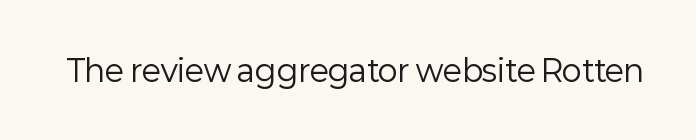
Q: Is the text bold? A: No.
Q: Is the text italic (slanted)? A: No, it is upright.
Q: Is the typeface a serif or a sans-serif typeface? A: Sans-serif.
Q: Is the text underlined? A: No.
Q: Is the spacing between letters normal or unusually wide? A: Normal.
Q: Width (condensed, normal, or wide)? A: Normal.
Q: Stroke contrast? A: Low.
Q: x-height? A: Medium.
Q: Monospaced? A: No.
